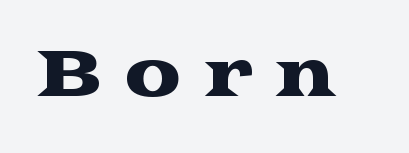
{"serif": "yes", "italic": "no", "width": "wide", "stroke_contrast": "medium", "x_height": "medium", "monospaced": "no", "underline": "no", "letter_spacing": "wide", "letter_spacing_em": 0.34, "glyph_px": 64}
